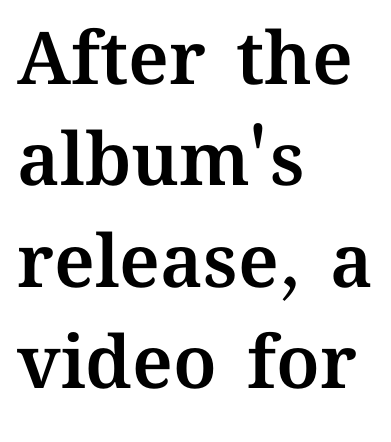
Upright lettering throughout. A classic flush-left, rag-right setting is used for this passage. The gap between lines stays unmarked. Character widths vary here, with narrow letters taking less room than wide ones.
